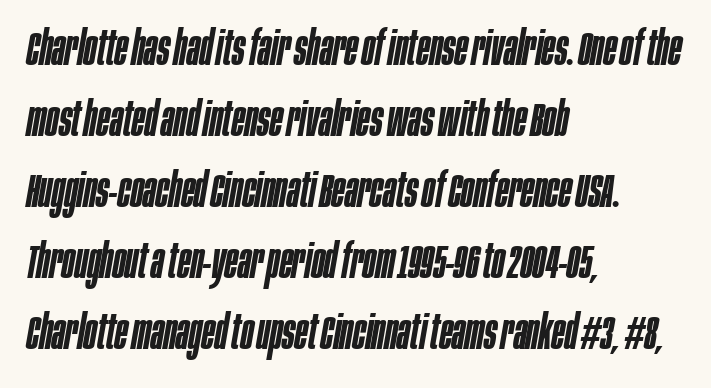
{"italic": "yes", "lean": "right", "slant_degrees": 10, "bold": "semi", "weight": "semibold", "width": "condensed", "stroke_contrast": "low", "x_height": "large", "monospaced": "no", "underline": "no", "align": "left", "line_spacing": "normal", "line_spacing_ratio": 1.51, "letter_spacing": "normal", "letter_spacing_em": 0.0, "glyph_px": 47}
